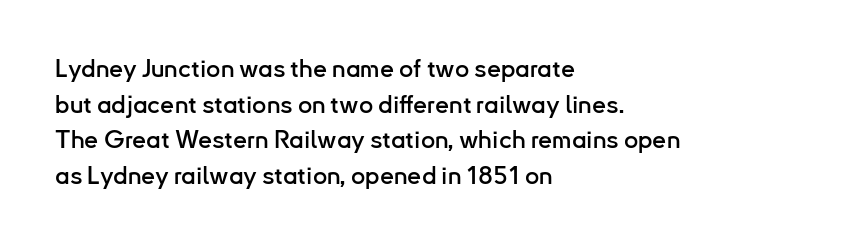
Q: Is the text italic (slanted)? A: No, it is upright.
Q: Is the text underlined? A: No.
Q: How is the paragraph aligned? A: Left-aligned.
Q: Is the spacing between letters normal or unusually wide? A: Normal.
Q: Is the spacing between lines tight, normal or loose? A: Normal.
